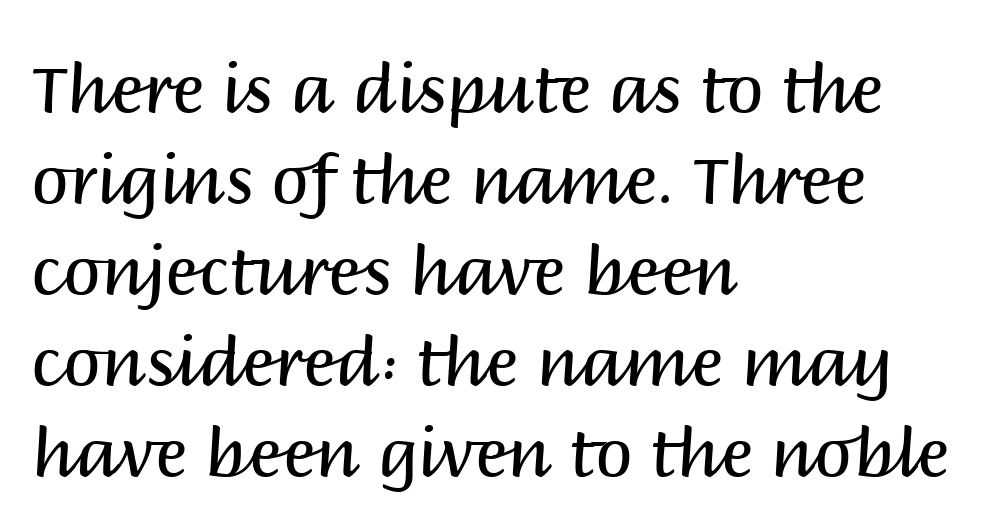
The image shows 67 px regular-weight sans-serif type; set left-aligned, normal line spacing (1.36x), normal letter spacing, not underlined; medium stroke contrast and a large x-height.
